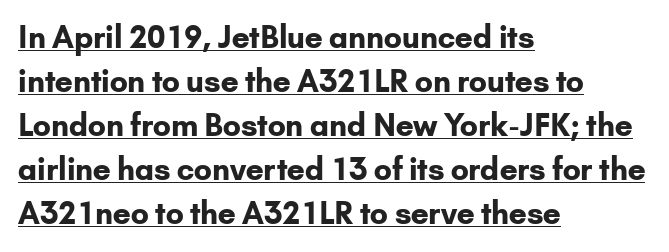
Emphasis is given by a line drawn under the lettering. Notice how the passage keeps a crisp vertical edge on the left only. The designer left line spacing at the default. A full-strength bold gives these letters their thick strokes. Short note: letters normally spaced.
